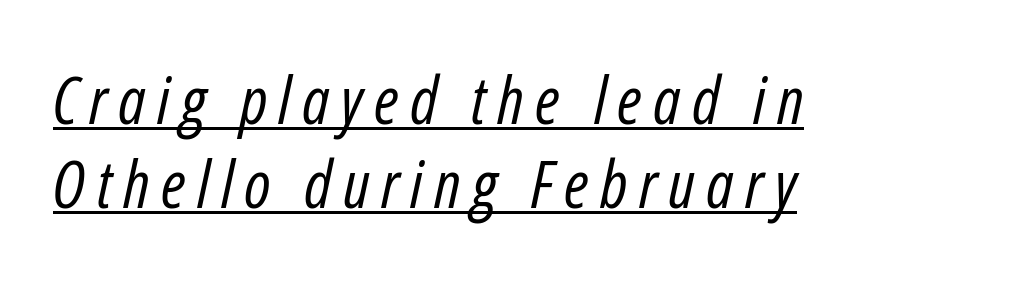
The image shows 66 px regular-weight, condensed type, italic (leaning right); set left-aligned, normal line spacing (1.27x), underlined; low stroke contrast and a medium x-height.
